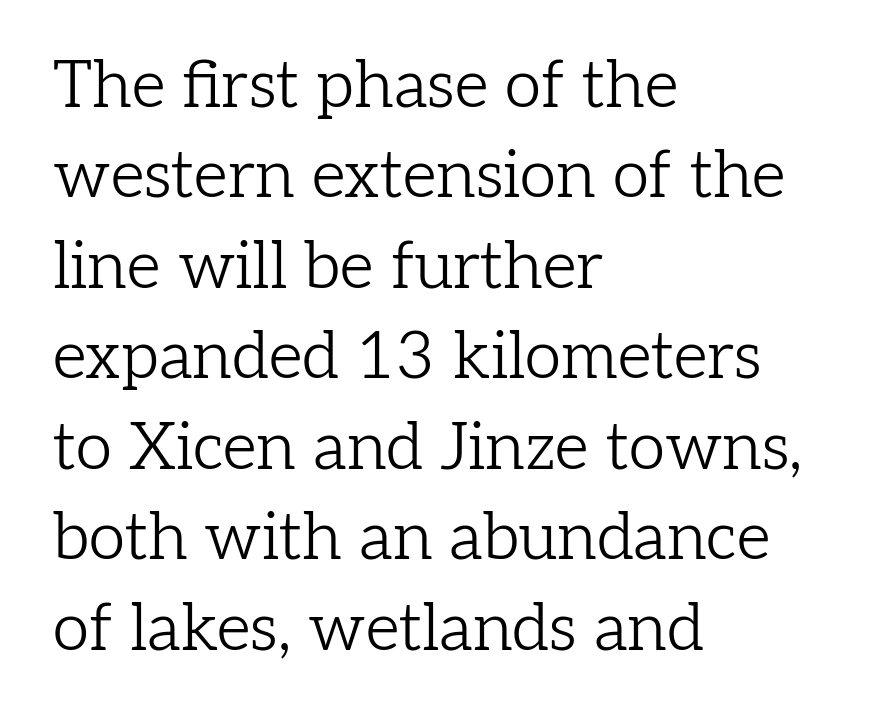
The image shows 66 px light serif type, upright; set left-aligned, normal line spacing (1.37x), normal letter spacing, not underlined; low stroke contrast and a medium x-height.
